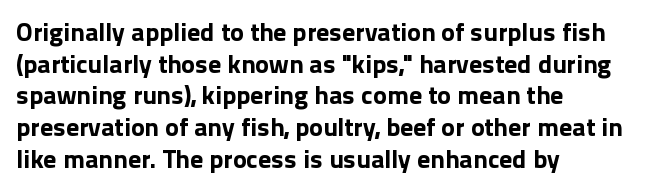
{"italic": "no", "bold": "yes", "underline": "no", "align": "left", "line_spacing_ratio": 1.22, "letter_spacing": "normal", "letter_spacing_em": 0.0, "glyph_px": 26}
